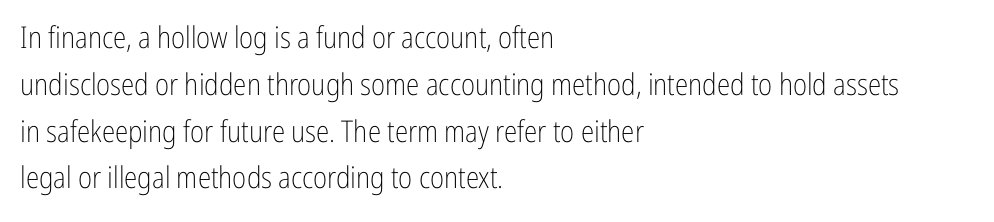
Q: Is the text bold? A: No.
Q: Is the text italic (slanted)? A: No, it is upright.
Q: Is the typeface a serif or a sans-serif typeface? A: Sans-serif.
Q: Is the text underlined? A: No.
Q: How is the paragraph aligned? A: Left-aligned.
Q: Is the spacing between letters normal or unusually wide? A: Normal.
Q: Is the spacing between lines tight, normal or loose? A: Normal.
Q: Width (condensed, normal, or wide)? A: Condensed.
Q: Stroke contrast? A: Low.
Q: x-height? A: Medium.
Q: Monospaced? A: No.
